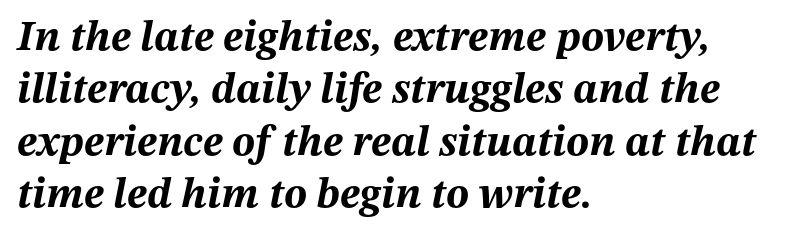
The image shows 43 px bold type, italic (leaning right); set left-aligned, line spacing 1.22x, normal letter spacing, not underlined; medium stroke contrast and a medium x-height.
